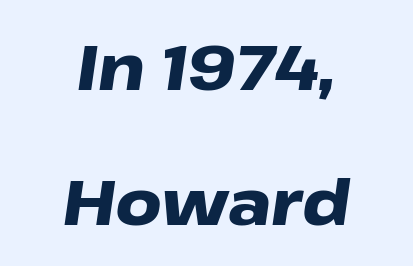
The image shows 64 px heavy, wide type, italic (leaning right); set centered, loose line spacing (2.11x), normal letter spacing, not underlined; low stroke contrast and a medium x-height.
